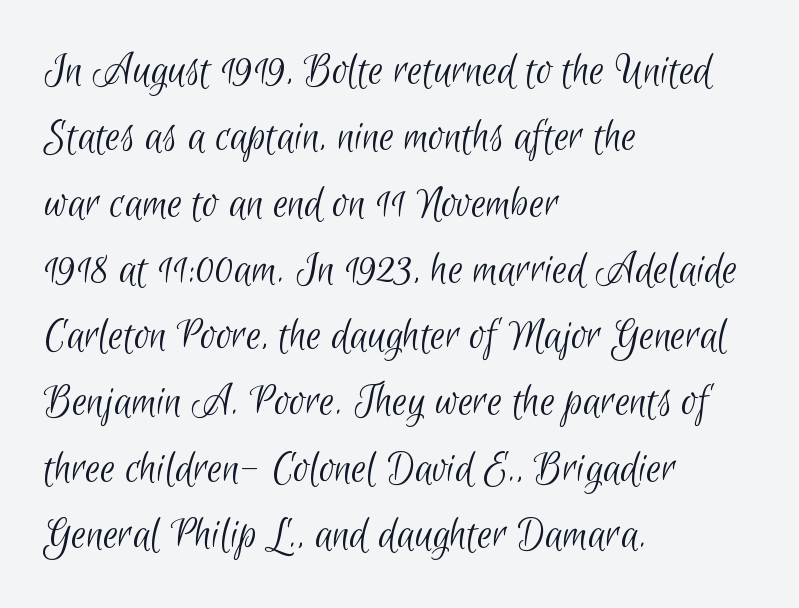
{"serif": "no", "bold": "no", "weight": "light", "width": "condensed", "stroke_contrast": "low", "x_height": "small", "monospaced": "no", "underline": "no", "align": "left", "line_spacing": "normal", "line_spacing_ratio": 1.41, "letter_spacing": "normal", "letter_spacing_em": 0.0, "glyph_px": 47}
